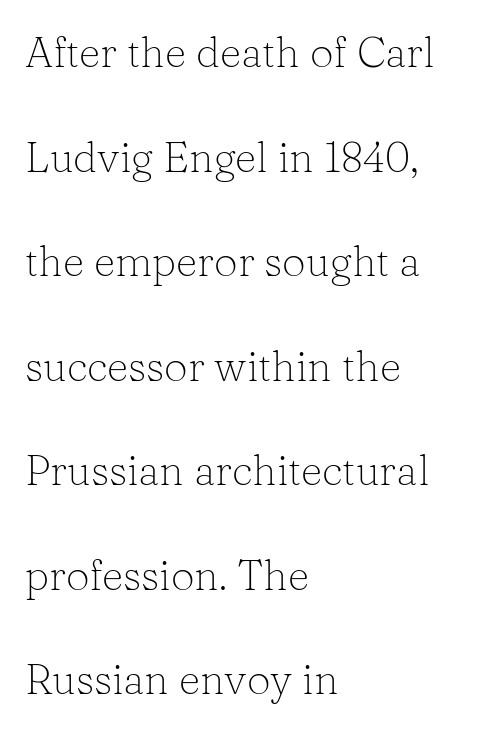
The image shows 42 px light serif type, upright; set left-aligned, loose line spacing (2.49x), normal letter spacing, not underlined; low stroke contrast and a medium x-height.
